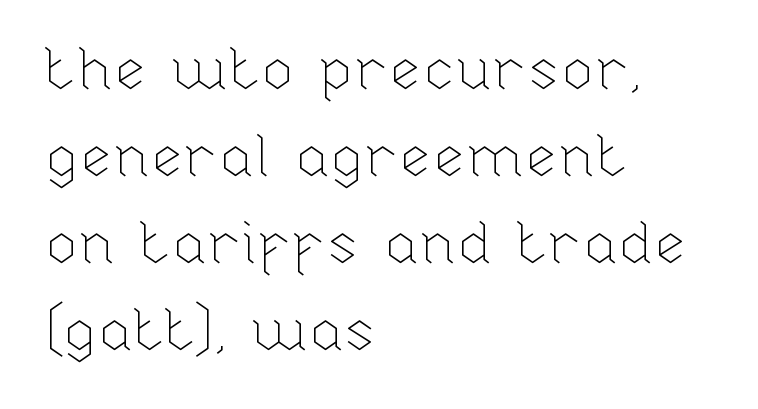
{"italic": "no", "bold": "no", "weight": "thin", "width": "normal", "stroke_contrast": "low", "x_height": "medium", "monospaced": "no", "underline": "no", "align": "left", "line_spacing": "normal", "line_spacing_ratio": 1.45, "letter_spacing": "normal", "letter_spacing_em": 0.0, "glyph_px": 60}
